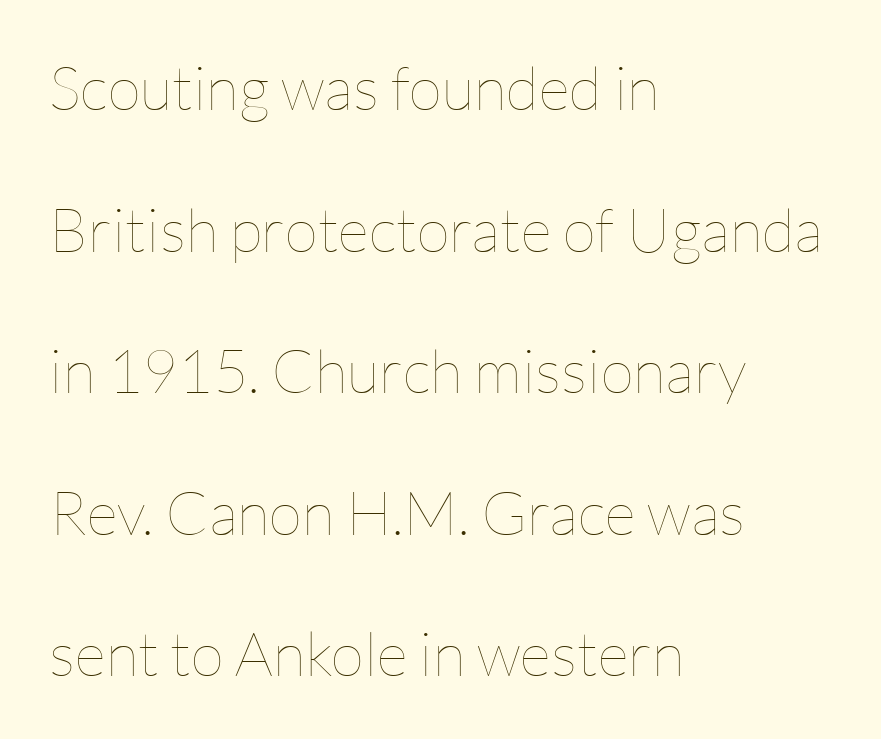
Q: Is the text bold? A: No.
Q: Is the text italic (slanted)? A: No, it is upright.
Q: Is the text underlined? A: No.
Q: How is the paragraph aligned? A: Left-aligned.
Q: Is the spacing between letters normal or unusually wide? A: Normal.
Q: Is the spacing between lines tight, normal or loose? A: Loose.
Q: Width (condensed, normal, or wide)? A: Normal.
Q: Stroke contrast? A: Low.
Q: x-height? A: Medium.
Q: Monospaced? A: No.
